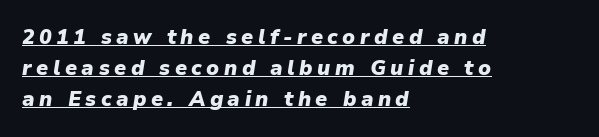
Observe the wide spacing: letters keep a clear distance from each other. Has an underline been added? It has. Designer's note — italics engaged. These lines carry a lot of weight — the face is fully bold. The rag falls on the right side of this text block.
